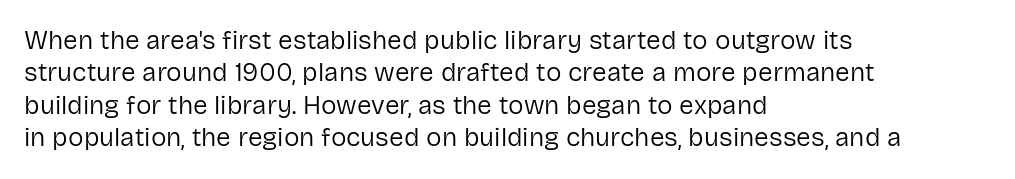
Q: Is the text bold? A: No.
Q: Is the text italic (slanted)? A: No, it is upright.
Q: Is the text underlined? A: No.
Q: How is the paragraph aligned? A: Left-aligned.
Q: Is the spacing between letters normal or unusually wide? A: Normal.
Q: Is the spacing between lines tight, normal or loose? A: Normal.
